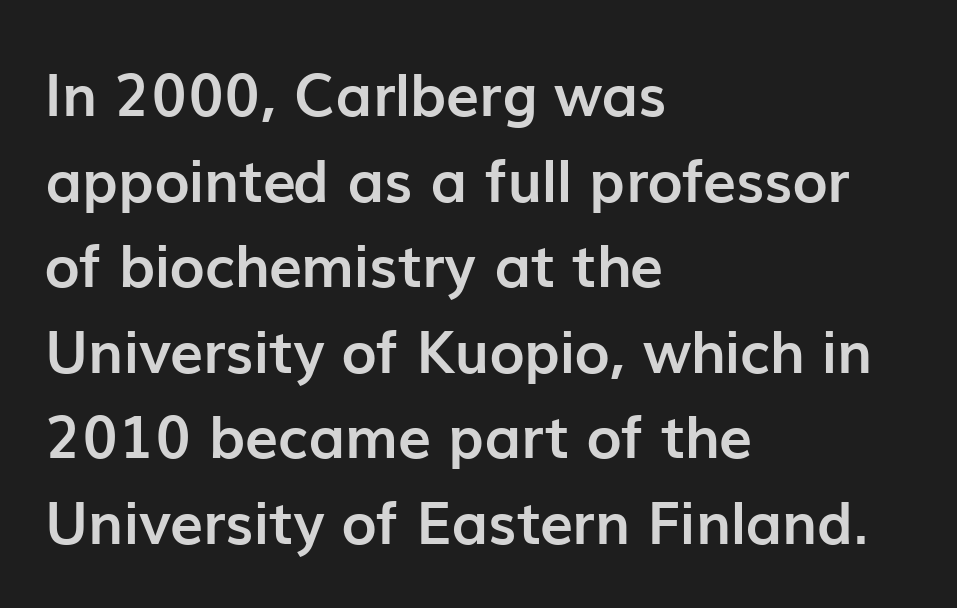
These lines are set flush left with a ragged right edge. The gaps between neighbouring characters are ordinary and unremarkable. It's the straight-up-and-down kind of type. The typesetting leans heavy: a genuine bold. Underline: absent.
